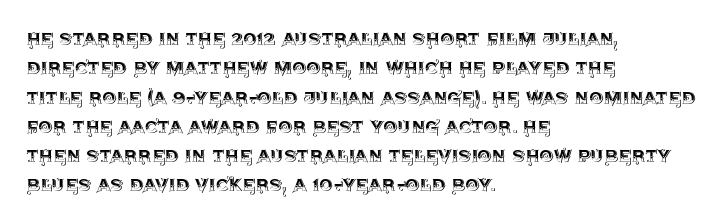
{"italic": "no", "underline": "no", "align": "left", "line_spacing": "normal", "line_spacing_ratio": 1.33, "letter_spacing": "normal", "letter_spacing_em": 0.0, "glyph_px": 22}
